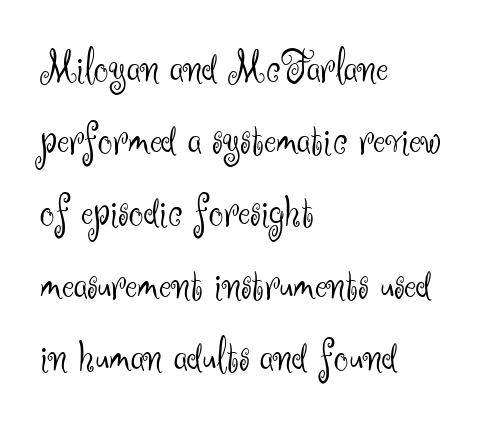
The image shows 46 px light sans-serif type, upright; set left-aligned, normal line spacing (1.57x), normal letter spacing, not underlined; medium stroke contrast and a small x-height.
